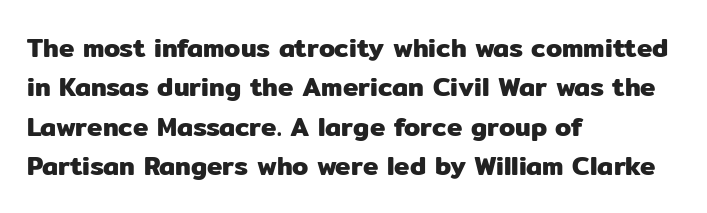
This rendering features lettering with no underline. Every row of glyphs begins at an identical x-position on the left. The leading is moderate, giving the passage an even texture. When letters stand straight like this, we call the style roman or upright.
